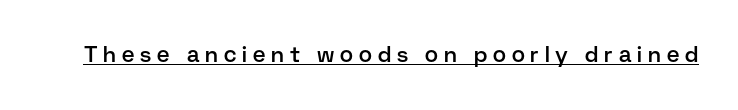
Q: Is the text bold? A: Semi-bold.
Q: Is the text italic (slanted)? A: No, it is upright.
Q: Is the text underlined? A: Yes.
Q: Is the spacing between letters normal or unusually wide? A: Unusually wide.
